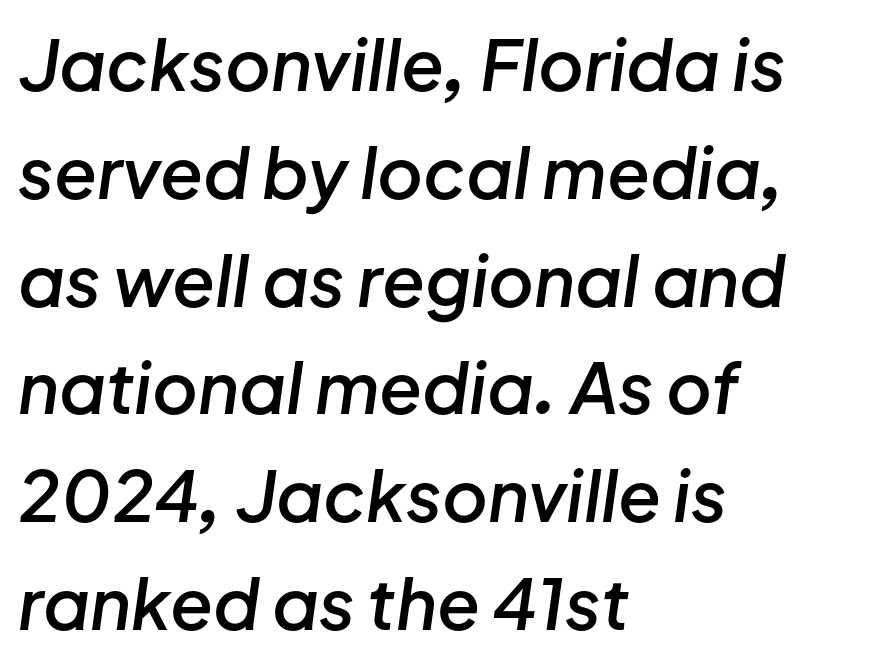
Q: Is the text bold? A: Semi-bold.
Q: Is the text italic (slanted)? A: Yes, it leans right by about 8 degrees.
Q: Is the text underlined? A: No.
Q: How is the paragraph aligned? A: Left-aligned.
Q: Is the spacing between letters normal or unusually wide? A: Normal.
Q: Is the spacing between lines tight, normal or loose? A: Normal.
Q: Width (condensed, normal, or wide)? A: Normal.
Q: Stroke contrast? A: Low.
Q: x-height? A: Medium.
Q: Monospaced? A: No.
